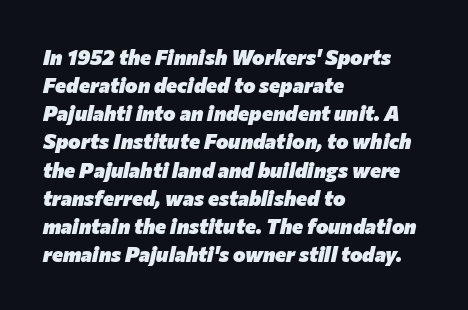
The paragraph has a hard left edge and a soft right edge. This rendering leaves character spacing at its baseline value. Bare-footed words on every line. A typesetter would call this leading conventional body-copy spacing. As a designer I'd log this as weight 700, bold.
